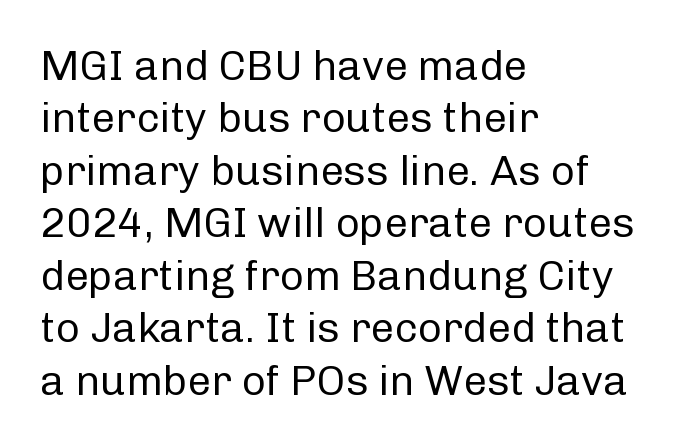
Q: Is the text bold? A: No.
Q: Is the text italic (slanted)? A: No, it is upright.
Q: Is the typeface a serif or a sans-serif typeface? A: Sans-serif.
Q: Is the text underlined? A: No.
Q: How is the paragraph aligned? A: Left-aligned.
Q: Is the spacing between letters normal or unusually wide? A: Normal.
Q: Is the spacing between lines tight, normal or loose? A: Normal.
Q: Width (condensed, normal, or wide)? A: Normal.
Q: Stroke contrast? A: Low.
Q: x-height? A: Medium.
Q: Monospaced? A: No.
